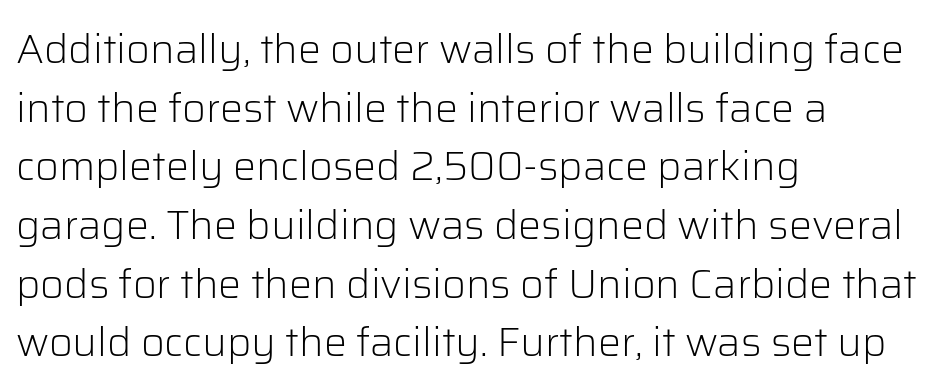
Q: Is the text bold? A: No.
Q: Is the text italic (slanted)? A: No, it is upright.
Q: Is the typeface a serif or a sans-serif typeface? A: Sans-serif.
Q: Is the text underlined? A: No.
Q: How is the paragraph aligned? A: Left-aligned.
Q: Is the spacing between letters normal or unusually wide? A: Normal.
Q: Is the spacing between lines tight, normal or loose? A: Normal.
Q: Width (condensed, normal, or wide)? A: Normal.
Q: Stroke contrast? A: Low.
Q: x-height? A: Medium.
Q: Monospaced? A: No.
